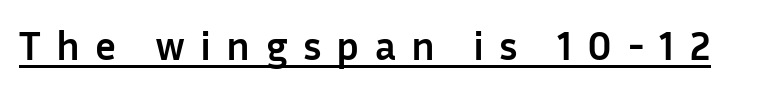
Short note: letters widely spaced. Observe the absence of serifs on each vertical stroke in this sample. The font is running at its bold setting. Do the characters align in a grid? No, the font is proportional. Rendered with straight, roman letterforms.
